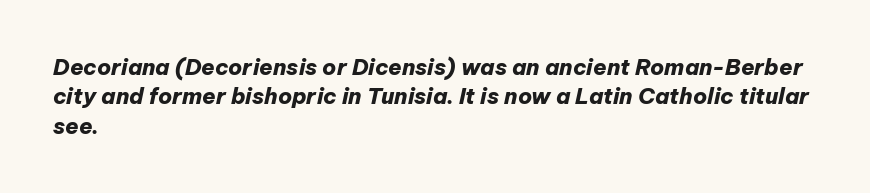
{"italic": "yes", "lean": "right", "slant_degrees": 12, "bold": "yes", "underline": "no", "align": "left", "line_spacing": "normal", "line_spacing_ratio": 1.34, "letter_spacing": "normal", "letter_spacing_em": 0.0, "glyph_px": 22}
